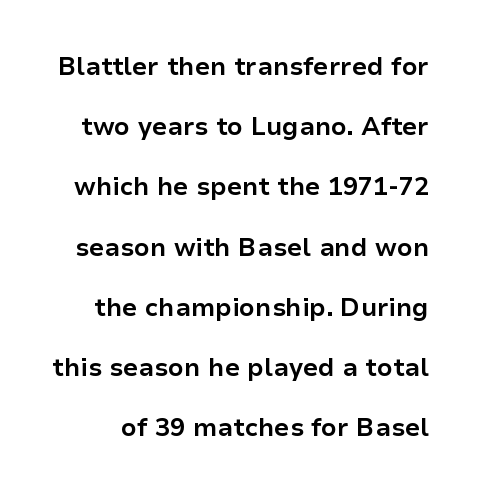
Q: Is the text bold? A: Yes.
Q: Is the text italic (slanted)? A: No, it is upright.
Q: Is the text underlined? A: No.
Q: Is the spacing between letters normal or unusually wide? A: Normal.
Q: Is the spacing between lines tight, normal or loose? A: Loose.
